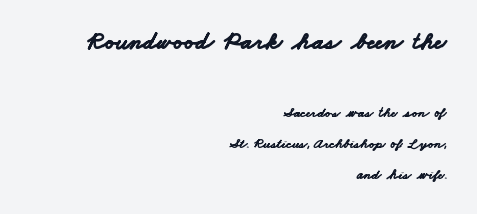
Letters rest on an invisible, unmarked baseline. The strokes are fattened all the way to bold. Which chunk is bigger? The first one — the top block dwarfs the bottom. The rag falls on the left side of this text block. What stands out about the letter spacing? Nothing — it is the standard amount.
